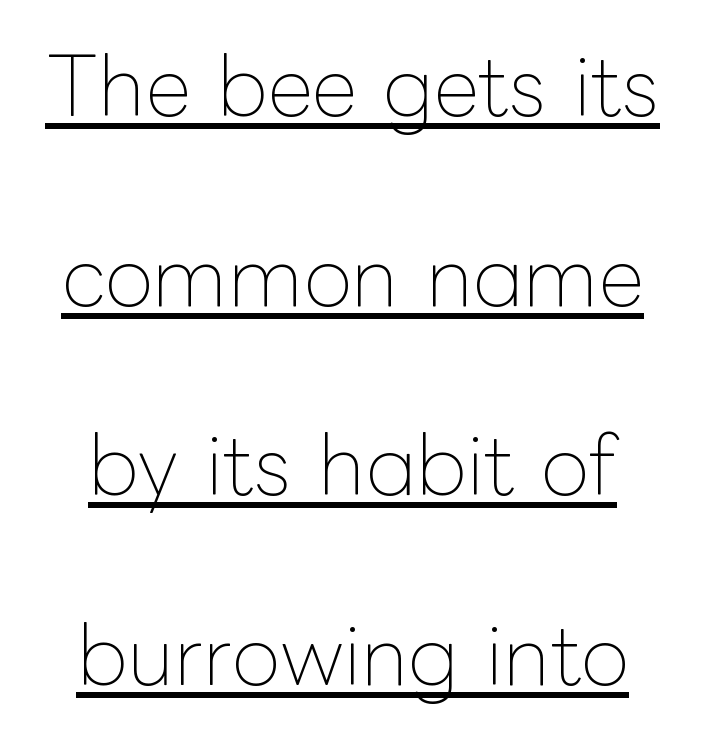
Spacing verdict: proportional, widths tailored to each character. Looks like someone drew a line under every word here. Reading down the block, each line starts at a different indent, mirrored at its end. Characters follow at the spacing the type designer built in. Does the lettering tilt? It doesn't — this is upright. Quick note: interline space is abundant.
